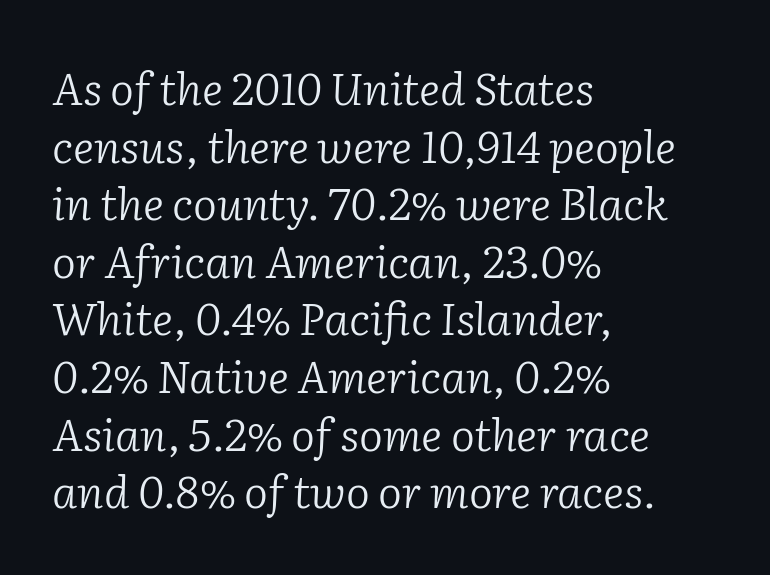
The image shows 45 px light serif type, italic (leaning right); set left-aligned, normal line spacing (1.28x), normal letter spacing, not underlined; low stroke contrast and a medium x-height.
